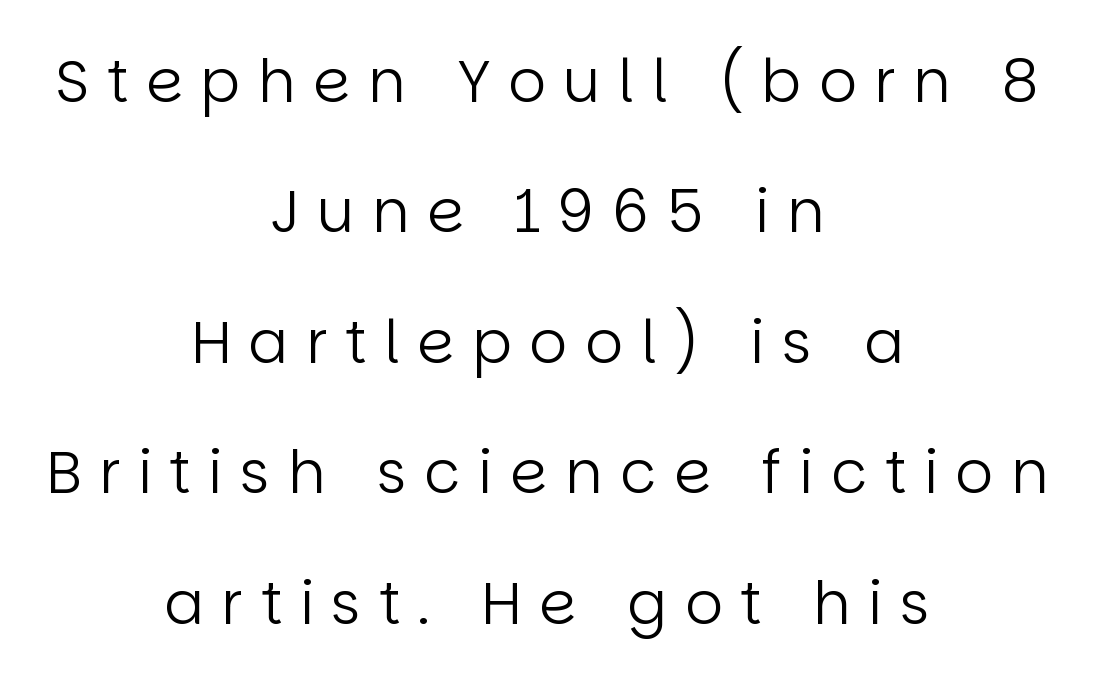
Q: Is the text bold? A: No.
Q: Is the text italic (slanted)? A: No, it is upright.
Q: Is the typeface a serif or a sans-serif typeface? A: Sans-serif.
Q: Is the text underlined? A: No.
Q: How is the paragraph aligned? A: Centered.
Q: Is the spacing between letters normal or unusually wide? A: Unusually wide.
Q: Is the spacing between lines tight, normal or loose? A: Loose.
Q: Width (condensed, normal, or wide)? A: Normal.
Q: Stroke contrast? A: Low.
Q: x-height? A: Large.
Q: Monospaced? A: No.
